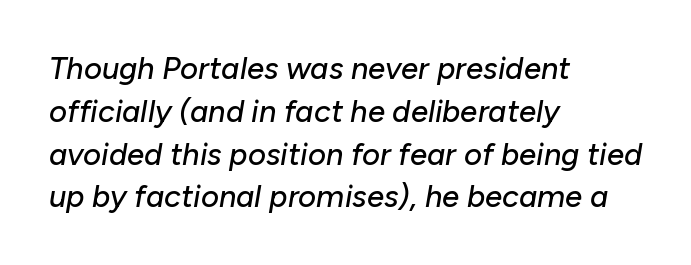
The letters advance in unequal steps, a hallmark of proportional type. Nobody drew a line under any word here. Students, observe: this is what conventionally led text looks like. Observe the ordinary spacing: letters are neighbours, not strangers. These lines are set flush left with a ragged right edge.
